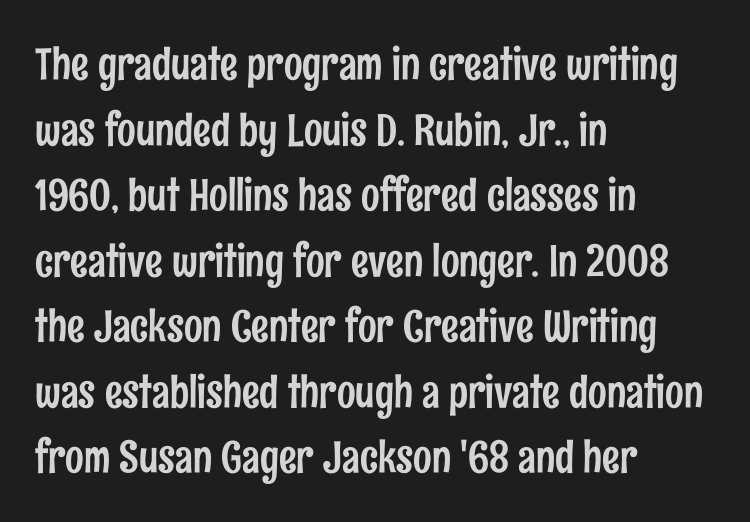
{"serif": "no", "italic": "no", "width": "condensed", "stroke_contrast": "low", "x_height": "medium", "monospaced": "no", "underline": "no", "align": "left", "line_spacing": "normal", "line_spacing_ratio": 1.49, "letter_spacing": "normal", "letter_spacing_em": 0.0, "glyph_px": 44}
